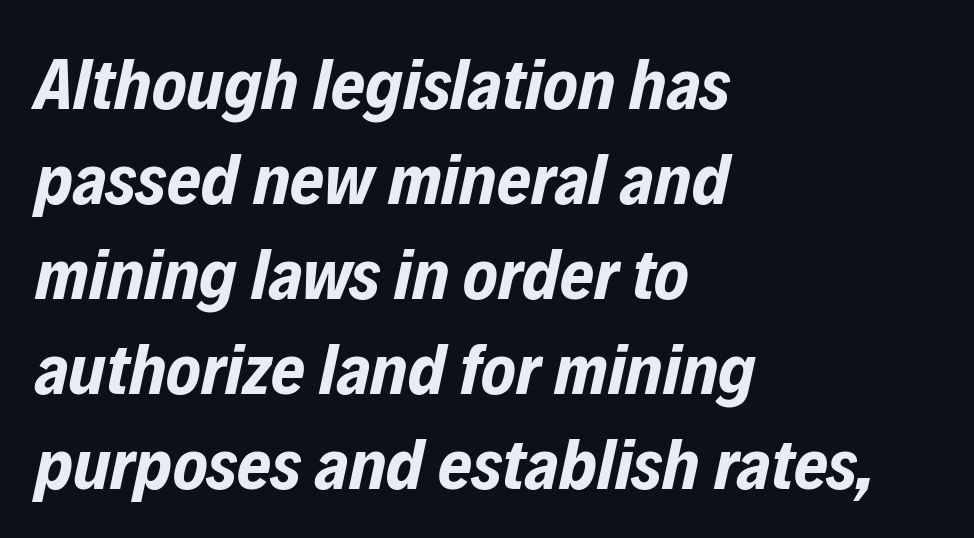
Q: Is the text bold? A: Yes.
Q: Is the text italic (slanted)? A: Yes, it leans right by about 12 degrees.
Q: Is the text underlined? A: No.
Q: How is the paragraph aligned? A: Left-aligned.
Q: Is the spacing between letters normal or unusually wide? A: Normal.
Q: Is the spacing between lines tight, normal or loose? A: Normal.
Q: Width (condensed, normal, or wide)? A: Condensed.
Q: Stroke contrast? A: Low.
Q: x-height? A: Medium.
Q: Monospaced? A: No.
